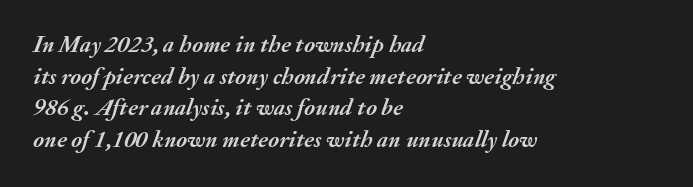
Q: Is the text bold? A: Yes.
Q: Is the text italic (slanted)? A: Yes, it leans right by about 20 degrees.
Q: Is the text underlined? A: No.
Q: How is the paragraph aligned? A: Left-aligned.
Q: Is the spacing between letters normal or unusually wide? A: Normal.
Q: Is the spacing between lines tight, normal or loose? A: Normal.
